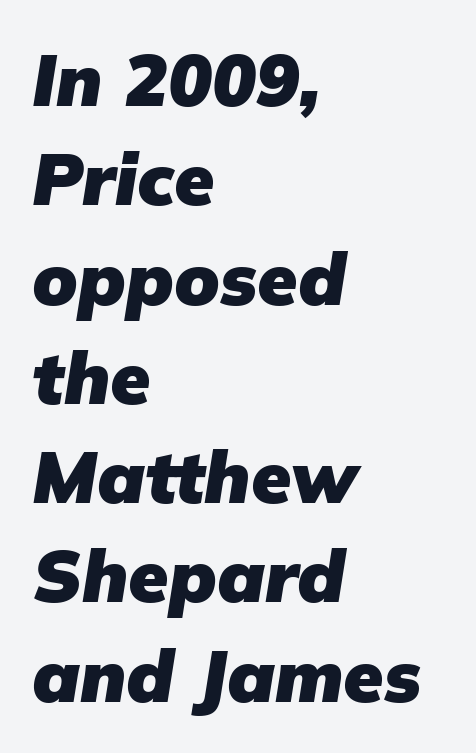
Q: Is the text bold? A: Yes.
Q: Is the text italic (slanted)? A: Yes, it leans right by about 9 degrees.
Q: Is the text underlined? A: No.
Q: How is the paragraph aligned? A: Left-aligned.
Q: Is the spacing between letters normal or unusually wide? A: Normal.
Q: Is the spacing between lines tight, normal or loose? A: Normal.
Q: Width (condensed, normal, or wide)? A: Normal.
Q: Stroke contrast? A: Low.
Q: x-height? A: Medium.
Q: Monospaced? A: No.
